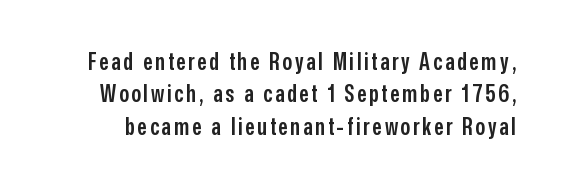
{"italic": "no", "bold": "semi", "underline": "no", "line_spacing": "normal", "line_spacing_ratio": 1.35, "glyph_px": 24}
